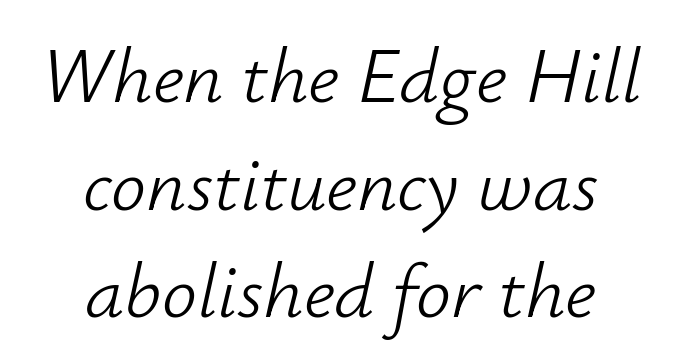
The lettering tilts uniformly, giving the passage an italic look. Does the copy run flush right? No — it is centered line by line. The strokes are not fattened; the text isn't bold. This sample uses plain, unmodified letter spacing. The specimen omits any rule beneath the text block's lines. Successive baselines arrive at the customary interval.
